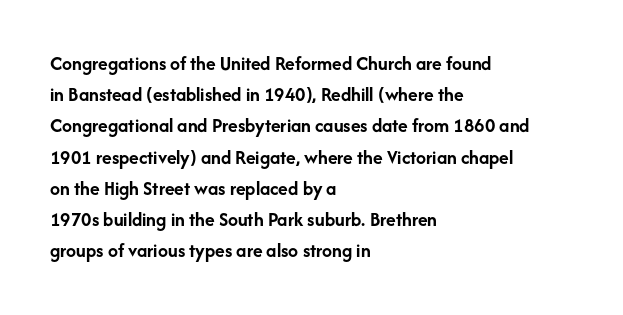
Q: Is the text bold? A: Yes.
Q: Is the text italic (slanted)? A: No, it is upright.
Q: Is the text underlined? A: No.
Q: How is the paragraph aligned? A: Left-aligned.
Q: Is the spacing between letters normal or unusually wide? A: Normal.
Q: Is the spacing between lines tight, normal or loose? A: Normal.
